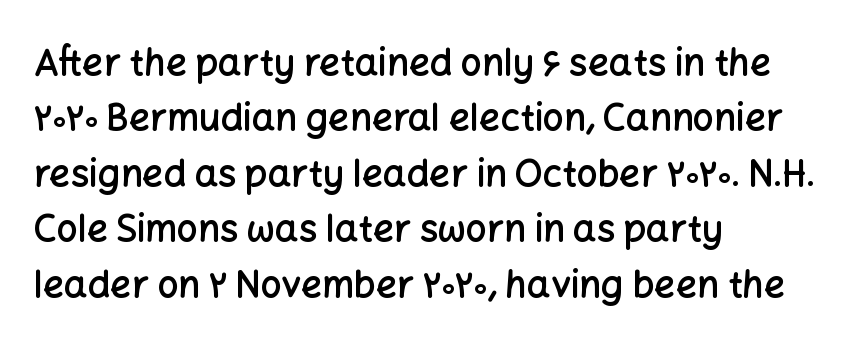
The image shows 37 px semibold sans-serif type, upright; set left-aligned, normal line spacing (1.5x), normal letter spacing, not underlined; low stroke contrast and a medium x-height.
